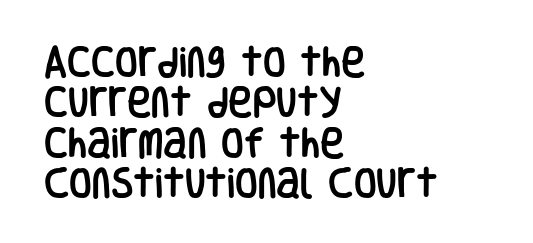
{"serif": "no", "italic": "no", "width": "condensed", "stroke_contrast": "low", "x_height": "large", "monospaced": "no", "underline": "no", "align": "left", "line_spacing_ratio": 1.22, "letter_spacing": "normal", "letter_spacing_em": 0.0, "glyph_px": 33}
